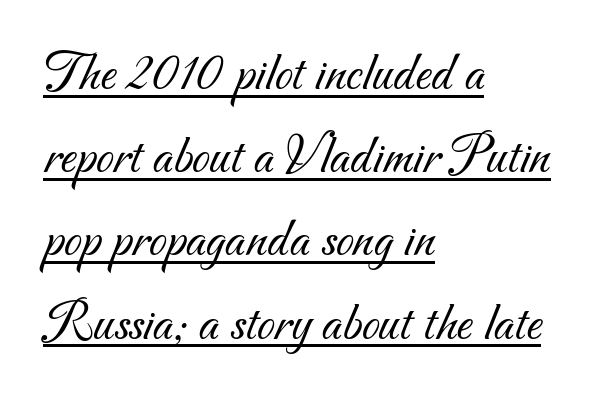
Varying glyph widths throughout — classic text-font behaviour. The typeface chosen for these lines omits serifs. Unbolded letterforms with no extra heft. Underline: present. Normally led — the rows are evenly, conventionally spaced.
